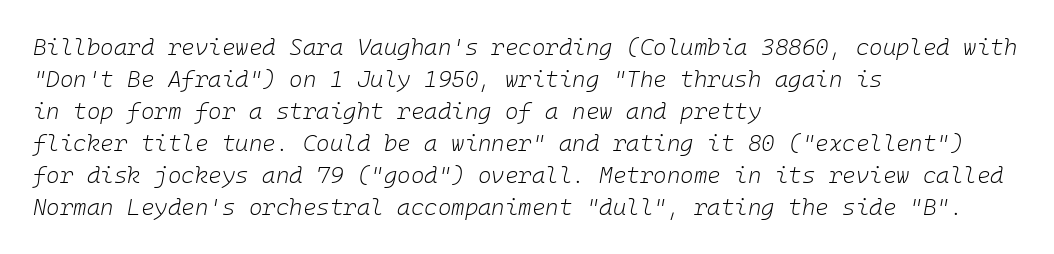
The image shows 23 px text type, italic (leaning right); set left-aligned, normal line spacing (1.39x), normal letter spacing, not underlined.
